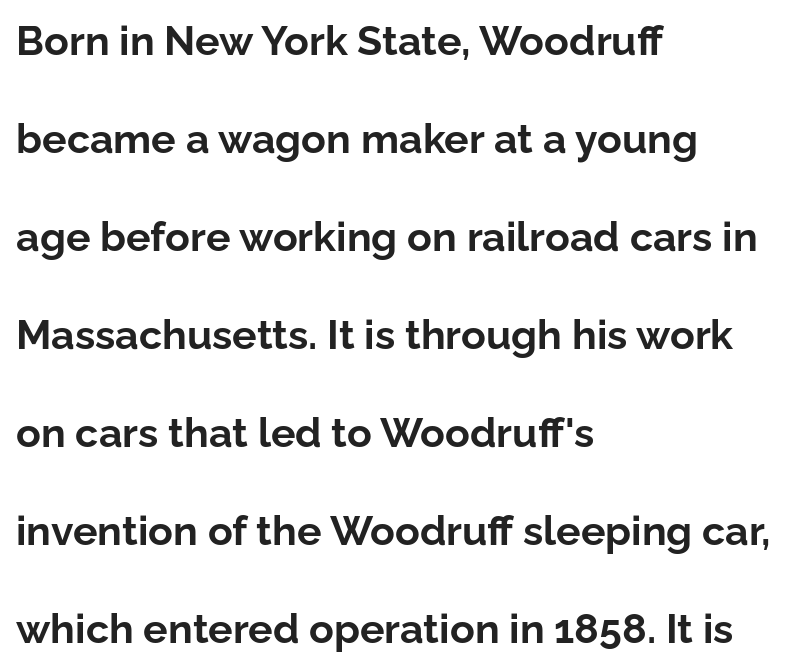
The image shows 41 px bold sans-serif type, upright; set left-aligned, loose line spacing (2.39x), normal letter spacing, not underlined; low stroke contrast and a medium x-height.
